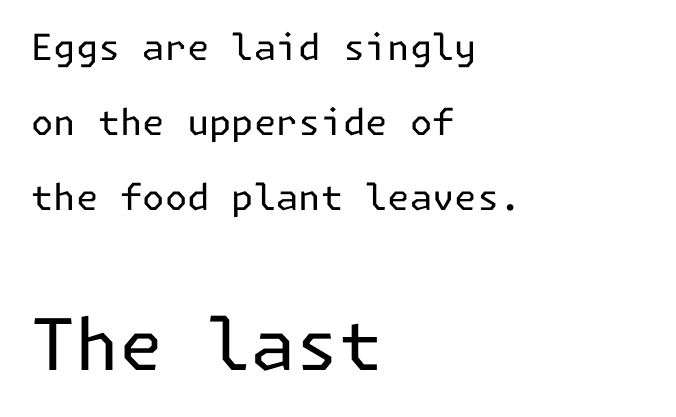
The image shows 71 px regular-weight sans-serif type, upright; set left-aligned, loose line spacing (2.09x), normal letter spacing, not underlined; the second (bottom) block is 1.97x larger; low stroke contrast and a medium x-height.
